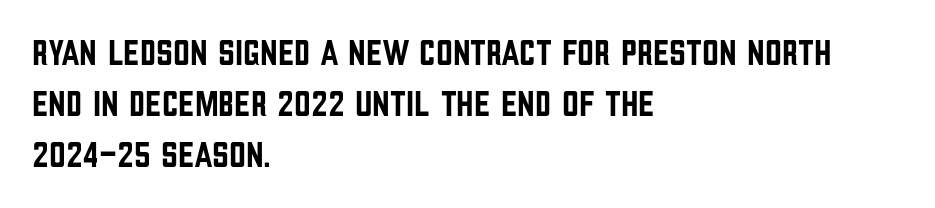
Every character sits straight up, as roman type does. Each row of text sits above clean, open space. The glyphs in this specimen are sans serif. Notice how the passage keeps a crisp vertical edge on the left only.
